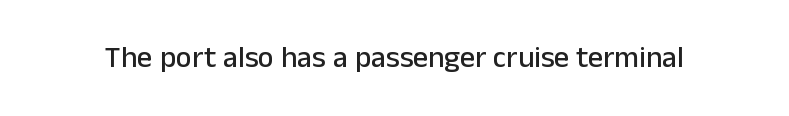
Q: Is the text italic (slanted)? A: No, it is upright.
Q: Is the typeface a serif or a sans-serif typeface? A: Sans-serif.
Q: Is the text underlined? A: No.
Q: Is the spacing between letters normal or unusually wide? A: Normal.
Q: Width (condensed, normal, or wide)? A: Normal.
Q: Stroke contrast? A: Low.
Q: x-height? A: Medium.
Q: Monospaced? A: No.
